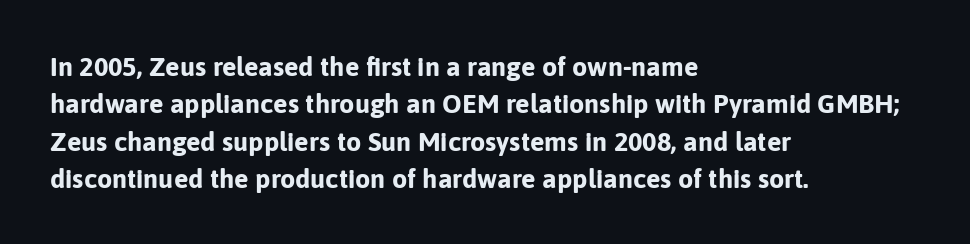
Q: Is the text bold? A: Yes.
Q: Is the text italic (slanted)? A: No, it is upright.
Q: Is the text underlined? A: No.
Q: How is the paragraph aligned? A: Left-aligned.
Q: Is the spacing between letters normal or unusually wide? A: Normal.
Q: Is the spacing between lines tight, normal or loose? A: Normal.
